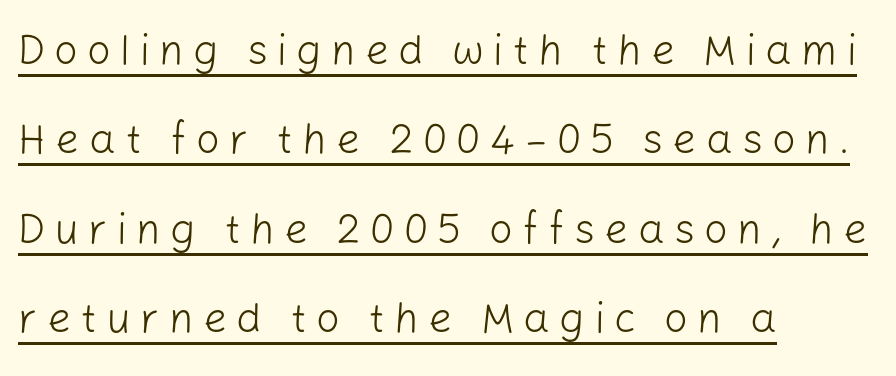
Quick note: not italic, upright. Line spacing here is loose. These lines are rendered in a variable-pitch font. Heaviness? Minimal to ordinary, like unemphasized prose.
